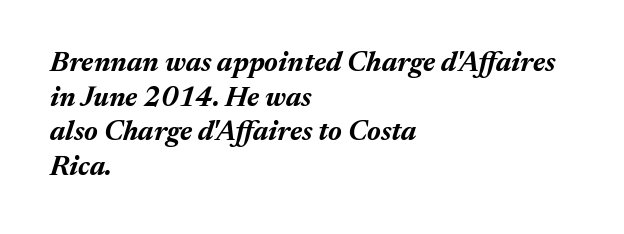
{"italic": "yes", "lean": "right", "slant_degrees": 17, "bold": "yes", "weight": "bold", "width": "normal", "stroke_contrast": "medium", "x_height": "medium", "monospaced": "no", "underline": "no", "align": "left", "line_spacing_ratio": 1.24, "letter_spacing": "normal", "letter_spacing_em": 0.0, "glyph_px": 28}
